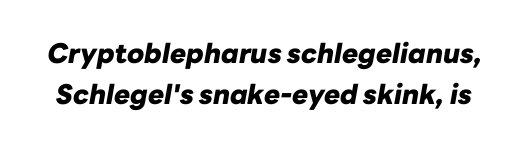
Characters follow at the spacing the type designer built in. Plain, unruled lines of type. Regular leading. Style check: oblique. Chunky letters — that's bold for sure.
